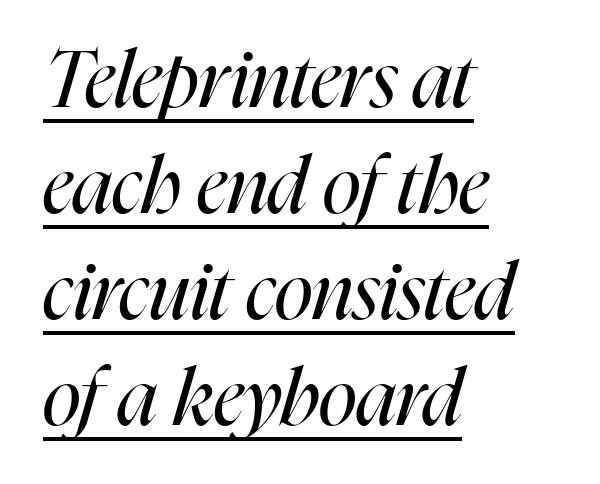
The image shows 79 px regular-weight, condensed type, italic (leaning right); set left-aligned, normal line spacing (1.34x), normal letter spacing, underlined; high stroke contrast and a medium x-height.
